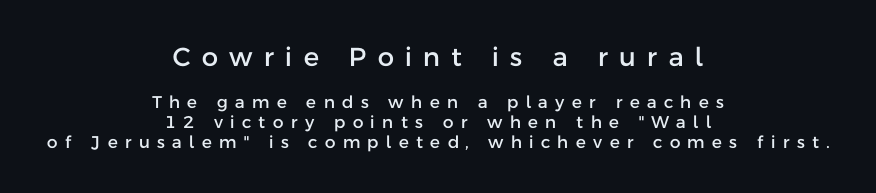
This rendering uses center alignment, leaving both contours irregular but symmetric. Style check: upright. The string is rendered with underlining switched off. The horizontal fit of the characters is loose and conspicuously gappy. Two sizes are in play, and the larger belongs to the first block.
